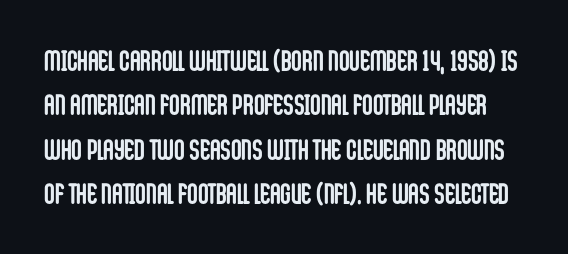
The lines sit at an ordinary, default distance from one another. Look at the stroke-to-counter ratio: heavy, a bold. The letters stand upright; this is a roman face. The type family on display is of the sans-serif kind. Words appear dense and cohesive because spacing is normal.
